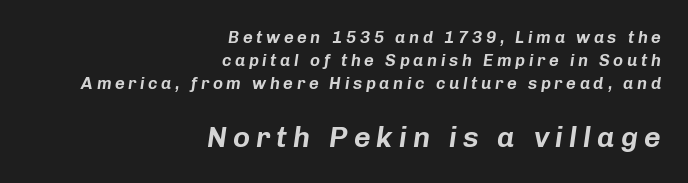
Q: Is the text italic (slanted)? A: Yes, it leans right by about 8 degrees.
Q: Is the text underlined? A: No.
Q: How is the paragraph aligned? A: Right-aligned.
Q: Is the spacing between letters normal or unusually wide? A: Unusually wide.
Q: Is the spacing between lines tight, normal or loose? A: Normal.
Q: Which block of text is set in a larger size, the first (top) or the second (bottom)? A: The second (bottom) one.
Q: Width (condensed, normal, or wide)? A: Normal.
Q: Stroke contrast? A: Low.
Q: x-height? A: Medium.
Q: Monospaced? A: No.
